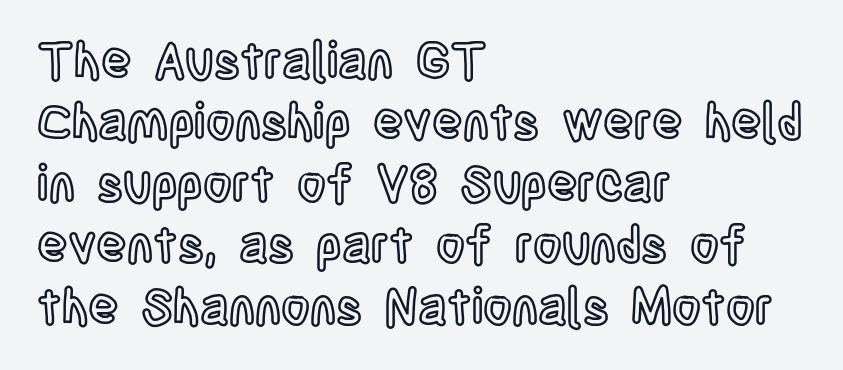
{"italic": "no", "width": "condensed", "x_height": "large", "monospaced": "no", "underline": "no", "align": "left", "line_spacing_ratio": 1.23, "letter_spacing": "normal", "letter_spacing_em": 0.0, "glyph_px": 50}
